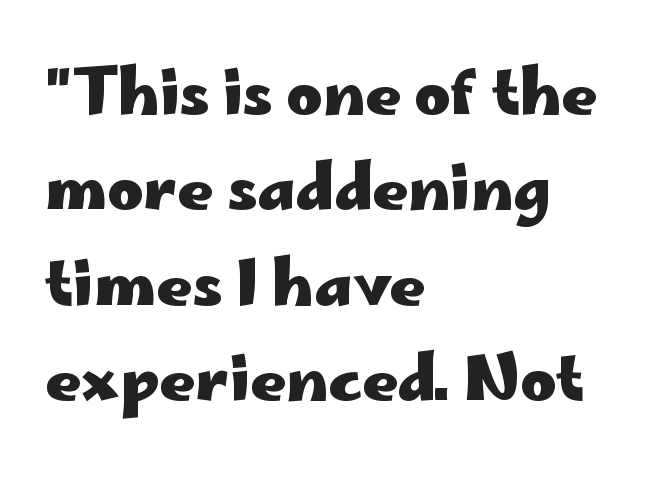
The letters advance in unequal steps, a hallmark of proportional type. Rows of type keep a routine distance in the vertical direction. The letters sit at their default tracking, neither squeezed nor spread. A clean baseline with only descenders dipping below it. Caption: bold face, heavy strokes. This rendering employs a face without finishing strokes, i.e., a sans-serif.
